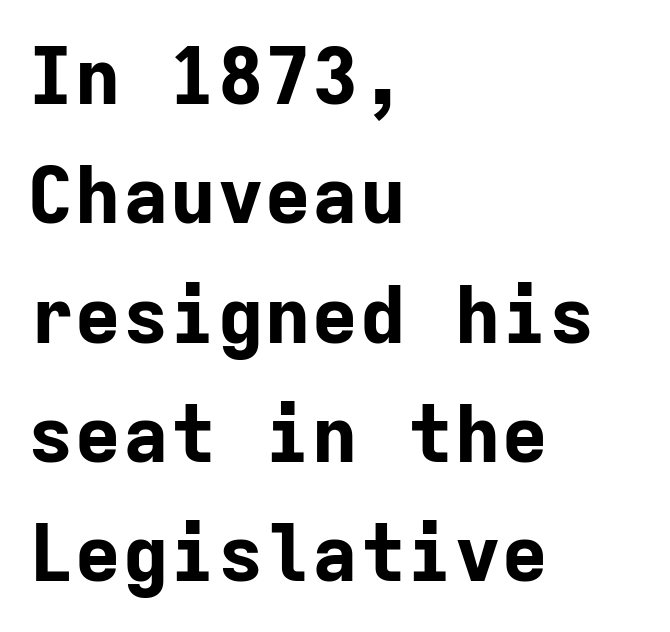
Q: Is the text bold? A: Yes.
Q: Is the text italic (slanted)? A: No, it is upright.
Q: Is the typeface a serif or a sans-serif typeface? A: Sans-serif.
Q: Is the text underlined? A: No.
Q: How is the paragraph aligned? A: Left-aligned.
Q: Is the spacing between letters normal or unusually wide? A: Normal.
Q: Is the spacing between lines tight, normal or loose? A: Normal.
Q: Width (condensed, normal, or wide)? A: Normal.
Q: Stroke contrast? A: Low.
Q: x-height? A: Medium.
Q: Monospaced? A: Yes.
